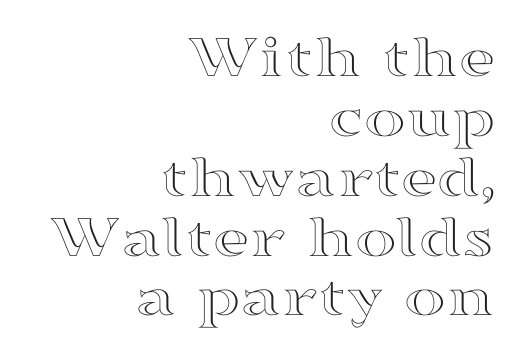
The image shows 63 px wide type, upright; set right-aligned, tight line spacing (0.95x), normal letter spacing, not underlined; a medium x-height.
